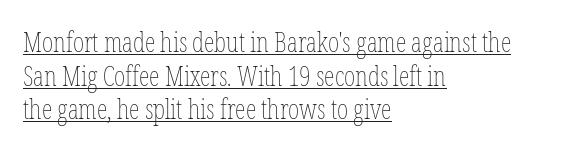
{"italic": "no", "bold": "no", "underline": "yes", "align": "left", "line_spacing": "normal", "line_spacing_ratio": 1.25, "letter_spacing": "normal", "letter_spacing_em": 0.0, "glyph_px": 27}
